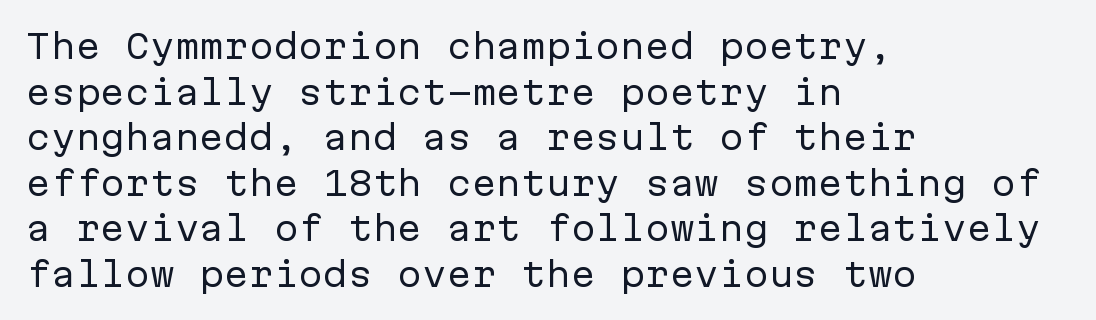
The image shows 33 px regular-weight sans-serif type, upright, monospaced; set left-aligned, normal line spacing (1.38x), normal letter spacing, not underlined; low stroke contrast and a medium x-height.
